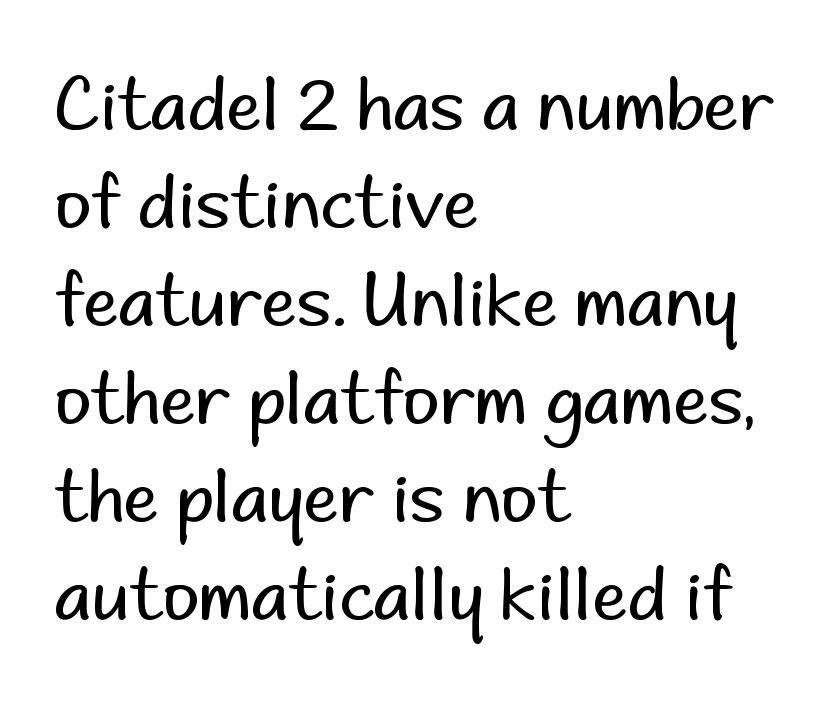
Inter-character spacing is left at the font's built-in metrics. The passage shown stacks its lines at a standard gap. Rule under the text: the space is simply empty. Check where the strokes stop: nothing finishes them off — pure sans. Unlike italic type, these characters show no tilt at all.
